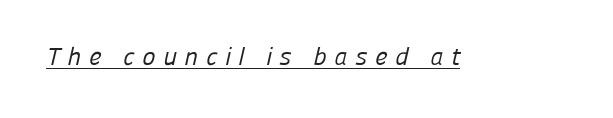
{"bold": "no", "underline": "yes", "letter_spacing": "wide", "letter_spacing_em": 0.31, "glyph_px": 25}
